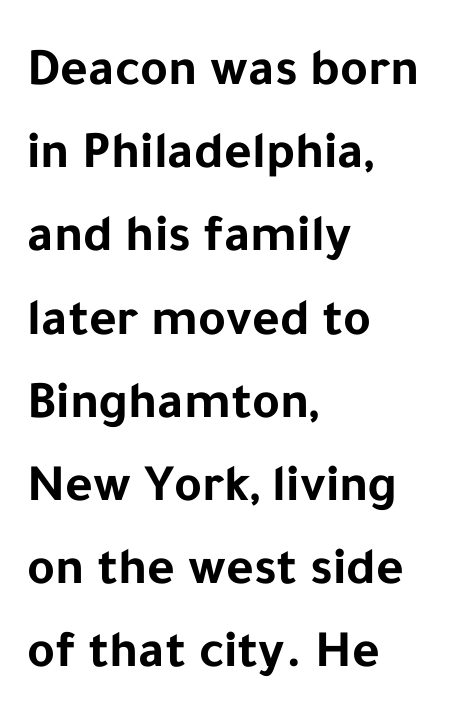
The rag falls on the right side of this text block. The letters advance in unequal steps, a hallmark of proportional type. These lines are composed in type without serifs. Students, this is bold: see how much ink each stroke carries.
